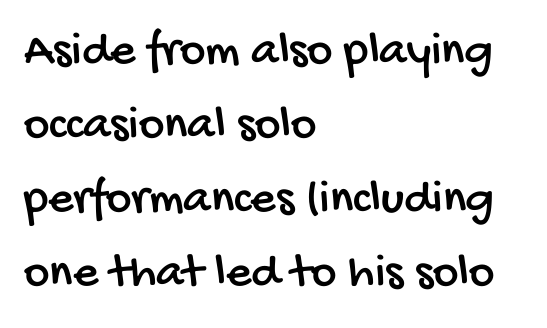
The image shows 49 px condensed sans-serif type; set left-aligned, normal line spacing (1.51x), normal letter spacing, not underlined; low stroke contrast and a large x-height.
